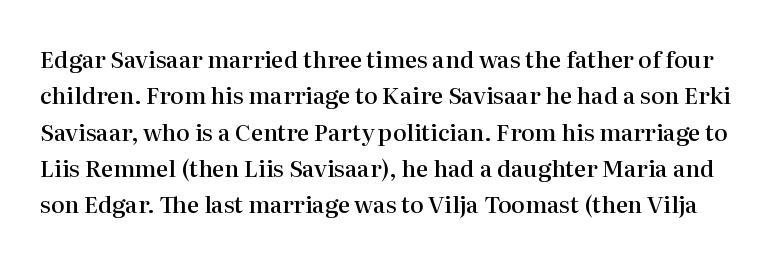
Q: Is the text bold? A: Semi-bold.
Q: Is the text italic (slanted)? A: No, it is upright.
Q: Is the text underlined? A: No.
Q: Is the spacing between letters normal or unusually wide? A: Normal.
Q: Is the spacing between lines tight, normal or loose? A: Normal.
